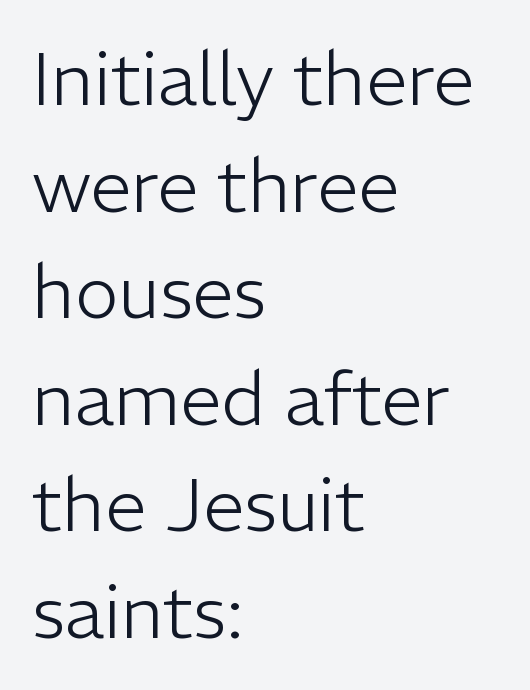
The image shows 74 px light sans-serif type, upright; set left-aligned, normal line spacing (1.44x), normal letter spacing, not underlined; low stroke contrast and a medium x-height.
